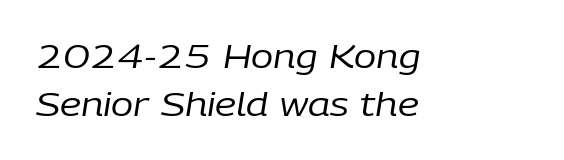
{"italic": "yes", "lean": "right", "slant_degrees": 9, "bold": "no", "weight": "regular", "width": "normal", "stroke_contrast": "low", "x_height": "medium", "monospaced": "no", "underline": "no", "align": "left", "line_spacing": "normal", "line_spacing_ratio": 1.44, "letter_spacing": "normal", "letter_spacing_em": 0.0, "glyph_px": 33}
